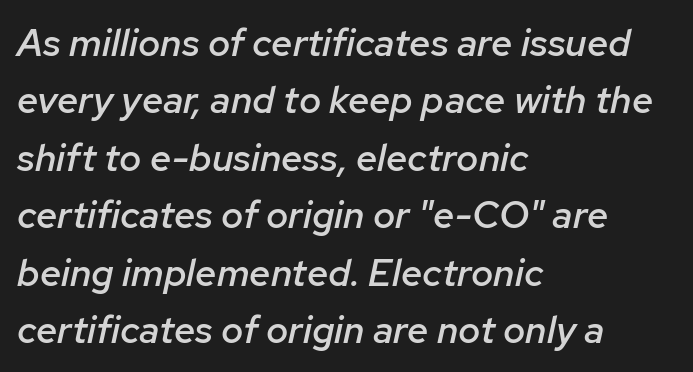
Q: Is the text bold? A: Semi-bold.
Q: Is the text italic (slanted)? A: Yes, it leans right by about 12 degrees.
Q: Is the text underlined? A: No.
Q: How is the paragraph aligned? A: Left-aligned.
Q: Is the spacing between letters normal or unusually wide? A: Normal.
Q: Is the spacing between lines tight, normal or loose? A: Normal.
Q: Width (condensed, normal, or wide)? A: Normal.
Q: Stroke contrast? A: Low.
Q: x-height? A: Medium.
Q: Monospaced? A: No.
